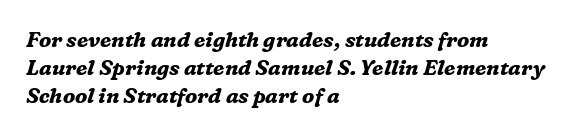
Vertically, the passage feels balanced, rows spaced as you'd expect. The words here are not underlined. Does extra space separate the letters? No, they use regular spacing. The letters are bold, with thick, heavy strokes. Would a proofreader flag this as italicized? Yes.
